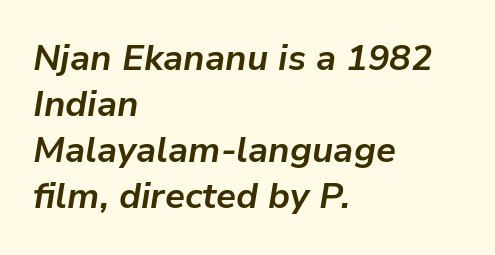
Q: Is the text bold? A: Yes.
Q: Is the text italic (slanted)? A: Yes, it leans right by about 9 degrees.
Q: Is the text underlined? A: No.
Q: How is the paragraph aligned? A: Left-aligned.
Q: Is the spacing between letters normal or unusually wide? A: Normal.
Q: Is the spacing between lines tight, normal or loose? A: Normal.
Q: Width (condensed, normal, or wide)? A: Normal.
Q: Stroke contrast? A: Low.
Q: x-height? A: Medium.
Q: Monospaced? A: No.
